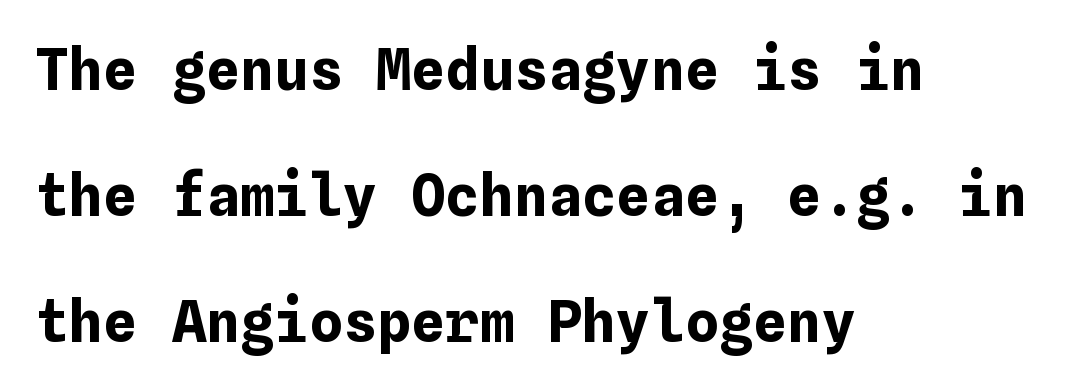
Tracking value appears to be zero — textbook default spacing. The passage shown is not underscored anywhere. You'd pick this weight for a headline — it's a proper bold. Vertical strokes here are truly vertical. One glance says open: line gaps are wider than usual.
